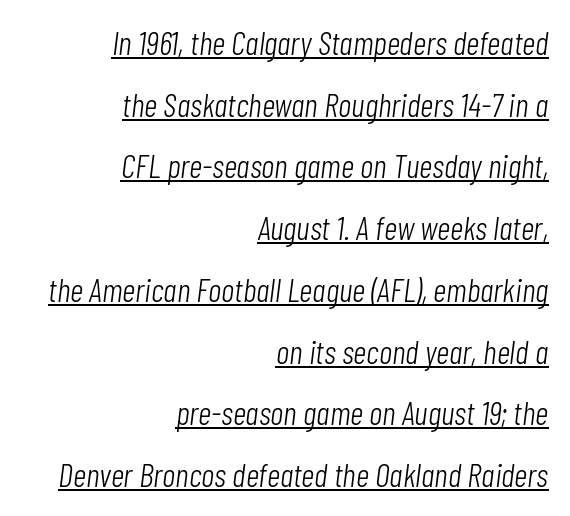
Q: Is the text bold? A: No.
Q: Is the text italic (slanted)? A: Yes, it leans right by about 7 degrees.
Q: Is the text underlined? A: Yes.
Q: How is the paragraph aligned? A: Right-aligned.
Q: Is the spacing between letters normal or unusually wide? A: Normal.
Q: Width (condensed, normal, or wide)? A: Condensed.
Q: Stroke contrast? A: Low.
Q: x-height? A: Medium.
Q: Monospaced? A: No.
